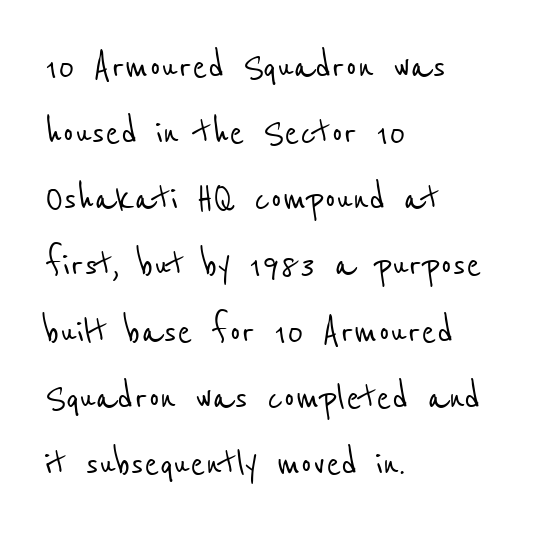
Proportional: the letters do not fall into vertical columns. Spacing between characters is what you'd get straight out of the box. All the whitespace from short lines collects on the right. Clear beneath every line of the passage. Does the leading feel generous? No, just average. Classification — sans serif.
